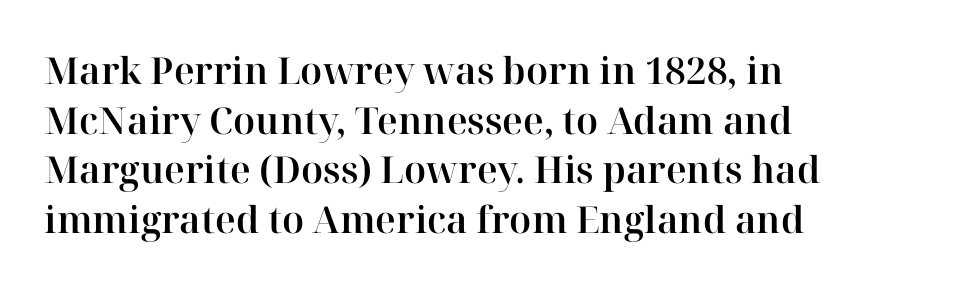
The image shows 37 px serif type, upright; set left-aligned, normal line spacing (1.34x), normal letter spacing, not underlined; high stroke contrast and a medium x-height.
